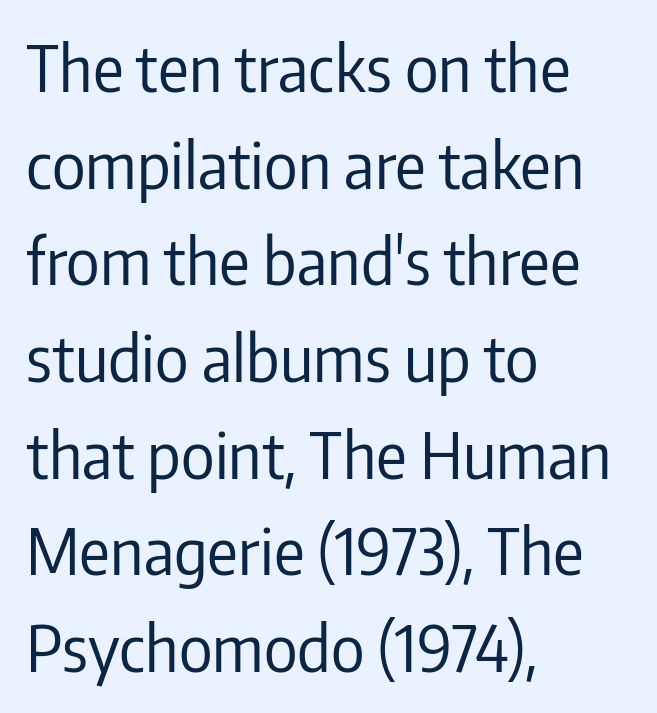
Decoration check: the copy has no underline. Character widths vary here, with narrow letters taking less room than wide ones. One glance says typical: line gaps are just what's usual. Line starts are locked; line ends wander.
